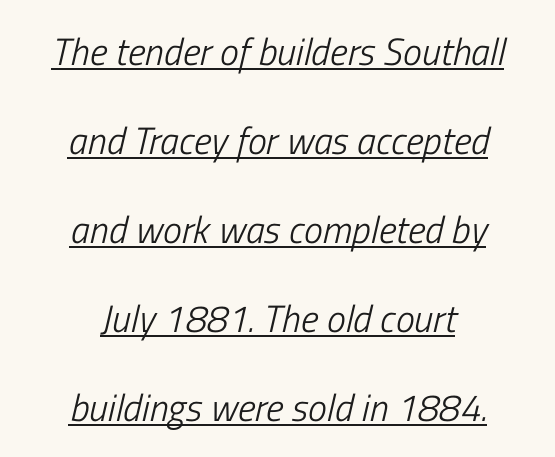
Q: Is the text bold? A: No.
Q: Is the text italic (slanted)? A: Yes, it leans right by about 13 degrees.
Q: Is the text underlined? A: Yes.
Q: How is the paragraph aligned? A: Centered.
Q: Is the spacing between letters normal or unusually wide? A: Normal.
Q: Is the spacing between lines tight, normal or loose? A: Loose.
Q: Width (condensed, normal, or wide)? A: Condensed.
Q: Stroke contrast? A: Low.
Q: x-height? A: Medium.
Q: Monospaced? A: No.
